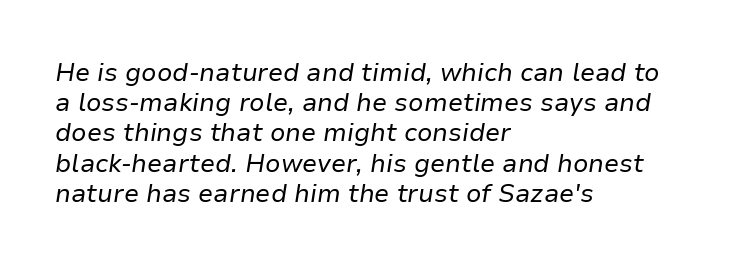
The lines are quadded left. Observe the lean: these are italic letterforms. Nobody touched the tracking dial on this one. Stems here are at most as thick as an everyday book face.
